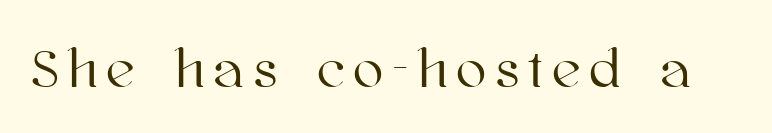
{"italic": "no", "width": "normal", "stroke_contrast": "high", "x_height": "medium", "monospaced": "no", "underline": "no", "glyph_px": 55}
